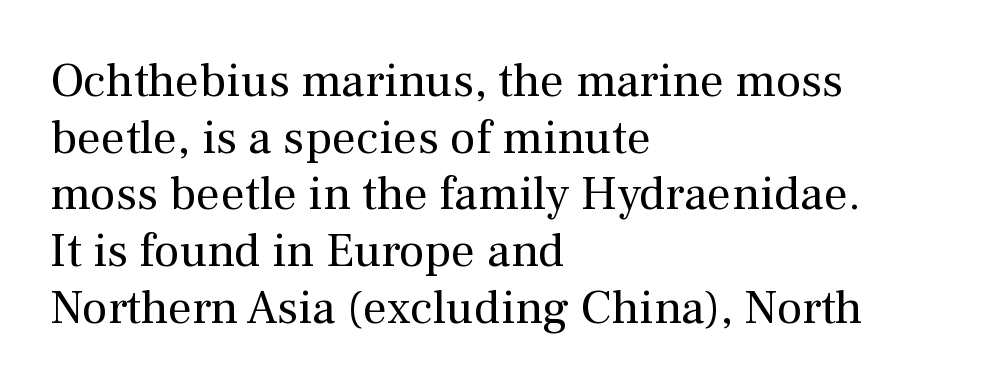
{"serif": "yes", "italic": "no", "bold": "no", "weight": "regular", "width": "normal", "stroke_contrast": "medium", "x_height": "medium", "monospaced": "no", "underline": "no", "align": "left", "line_spacing_ratio": 1.18, "letter_spacing": "normal", "letter_spacing_em": 0.0, "glyph_px": 48}
